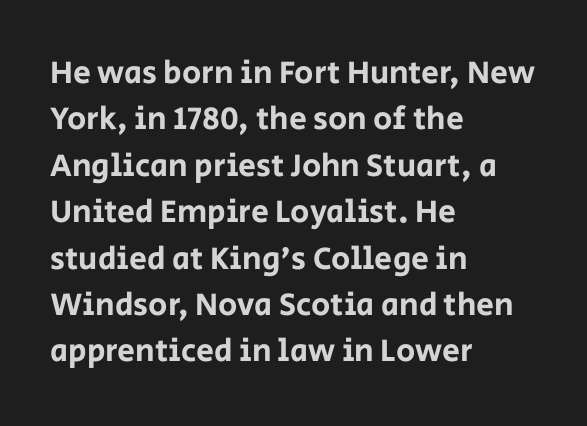
The area under the type is left untouched. Which margin do the lines hug? The left one — the right edge is uneven. A typesetter would call this proportional, since set widths differ per character. Italic? Not at all — the glyphs are vertical. Check where the strokes stop: nothing finishes them off — pure sans. Look at the tracking — it's just the regular setting, nothing added.
